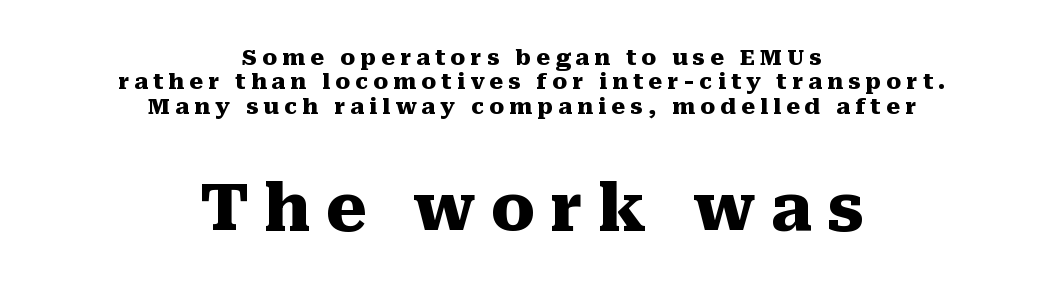
Q: Is the text bold? A: Yes.
Q: Is the text italic (slanted)? A: No, it is upright.
Q: Is the typeface a serif or a sans-serif typeface? A: Serif.
Q: Is the text underlined? A: No.
Q: How is the paragraph aligned? A: Centered.
Q: Is the spacing between letters normal or unusually wide? A: Unusually wide.
Q: Is the spacing between lines tight, normal or loose? A: Tight.
Q: Which block of text is set in a larger size, the first (top) or the second (bottom)? A: The second (bottom) one.
Q: Width (condensed, normal, or wide)? A: Normal.
Q: Stroke contrast? A: Medium.
Q: x-height? A: Medium.
Q: Monospaced? A: No.
